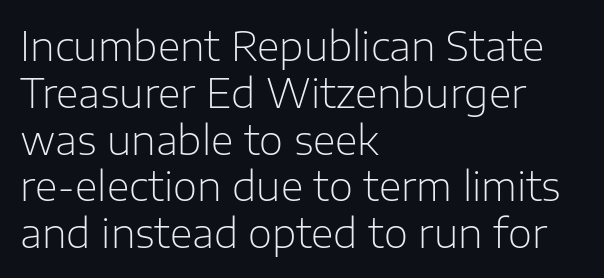
Q: Is the text bold? A: No.
Q: Is the text italic (slanted)? A: No, it is upright.
Q: Is the typeface a serif or a sans-serif typeface? A: Sans-serif.
Q: Is the text underlined? A: No.
Q: How is the paragraph aligned? A: Left-aligned.
Q: Is the spacing between letters normal or unusually wide? A: Normal.
Q: Width (condensed, normal, or wide)? A: Normal.
Q: Stroke contrast? A: Low.
Q: x-height? A: Medium.
Q: Monospaced? A: No.
